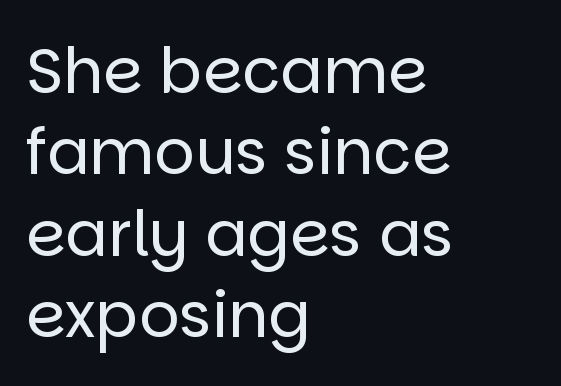
What kind of face is this? One without serifs — a sans. Where is the straight margin? On the left. Anything drawn beneath the words? Only blank space. A light-to-regular cut is what we see here.
